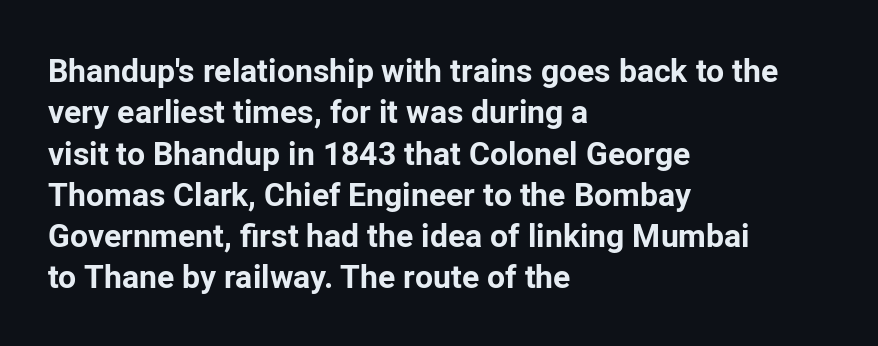
Spacing verdict: proportional, widths tailored to each character. Letter spacing: default. Stroke thickness is high; the sample reads as a true bold. These lines stack with their left ends in a neat column.
